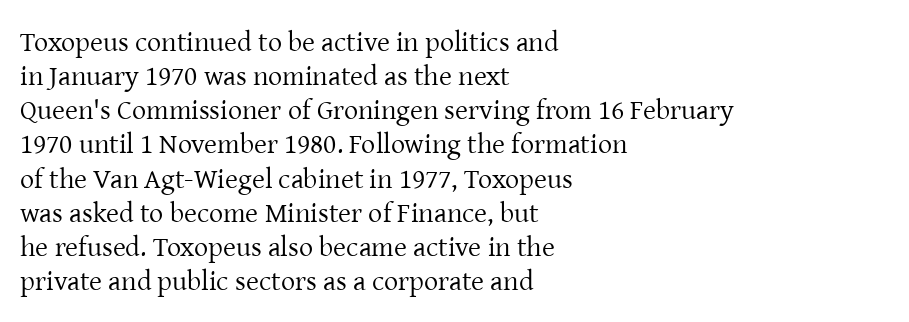
Q: Is the text bold? A: No.
Q: Is the text italic (slanted)? A: No, it is upright.
Q: Is the typeface a serif or a sans-serif typeface? A: Serif.
Q: Is the text underlined? A: No.
Q: How is the paragraph aligned? A: Left-aligned.
Q: Is the spacing between letters normal or unusually wide? A: Normal.
Q: Width (condensed, normal, or wide)? A: Normal.
Q: Stroke contrast? A: Low.
Q: x-height? A: Medium.
Q: Monospaced? A: No.
